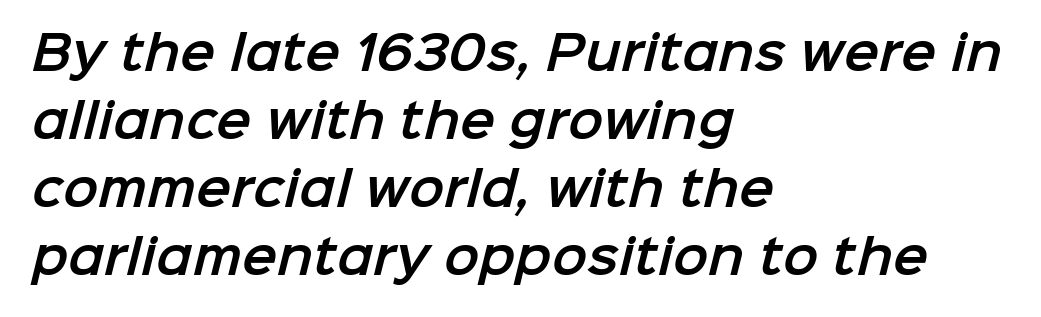
The image shows 47 px sans-serif type; set left-aligned, normal line spacing (1.45x), normal letter spacing, not underlined; low stroke contrast and a medium x-height.
